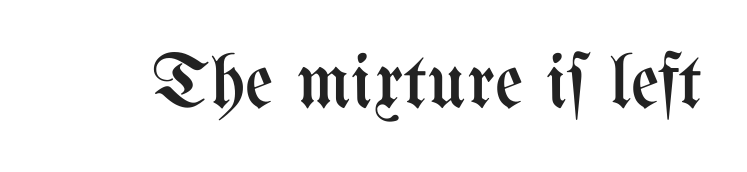
{"italic": "no", "bold": "no", "weight": "regular", "width": "condensed", "stroke_contrast": "medium", "x_height": "medium", "monospaced": "no", "underline": "no", "letter_spacing": "normal", "letter_spacing_em": 0.0, "glyph_px": 78}
